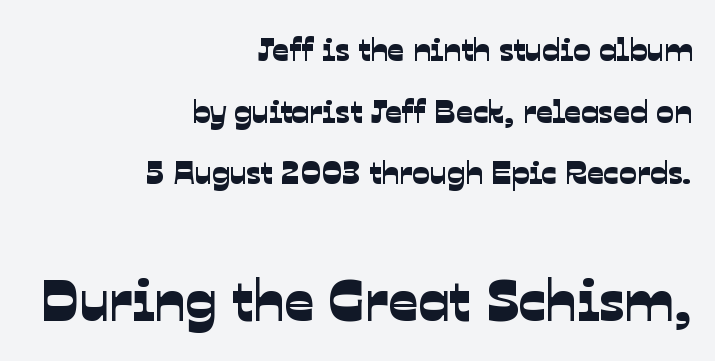
Looks like regular typesetting: each glyph gets only the width it needs. Honestly, there is no underline to notice here at all. Larger block? The one below; the one above is distinctly smaller. The tracking reads as untouched default to a designer's eye.
